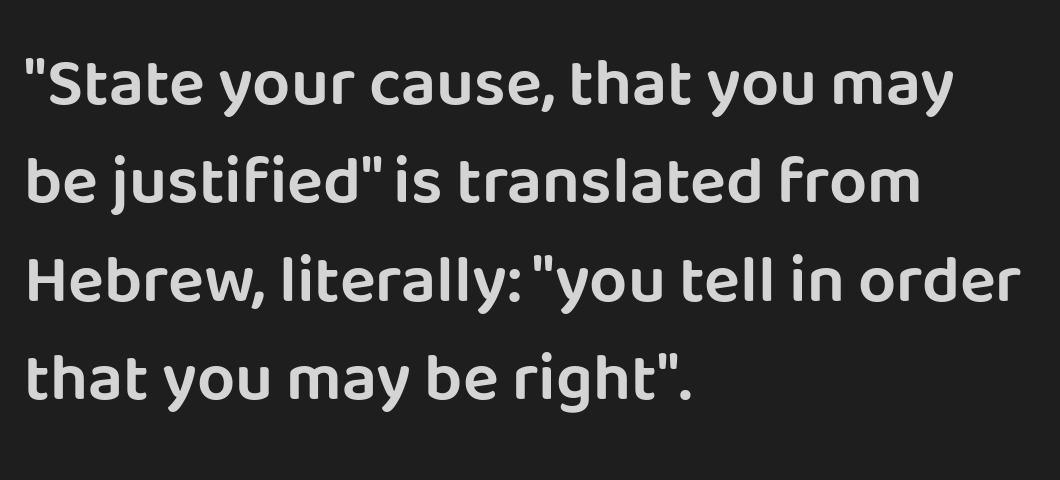
{"serif": "no", "italic": "no", "width": "normal", "stroke_contrast": "low", "x_height": "large", "monospaced": "no", "underline": "no", "align": "left", "line_spacing": "normal", "line_spacing_ratio": 1.47, "letter_spacing": "normal", "letter_spacing_em": 0.0, "glyph_px": 67}
